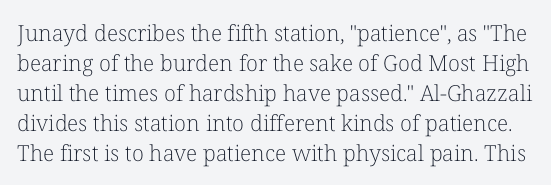
You could call the tracking neutral — neither tight nor loose. Every stem runs plumb, perpendicular to the baseline. The font is comparable to plain body text, perhaps lighter. Regular leading. The gap between lines stays unmarked.
